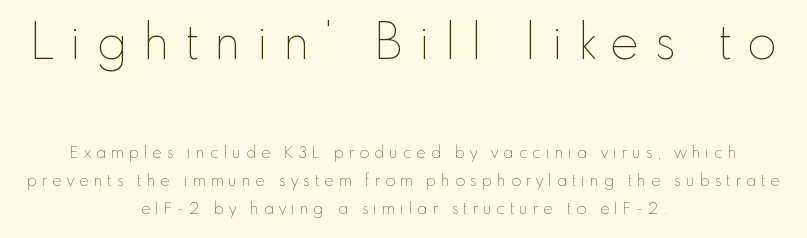
Stems and bowls with no extra thickness — not bold. Only glyphs here, with clear space below each row. Is the letter spacing exaggerated? Yes — the characters are pushed far apart. A typesetter would call this proportional, since set widths differ per character.
